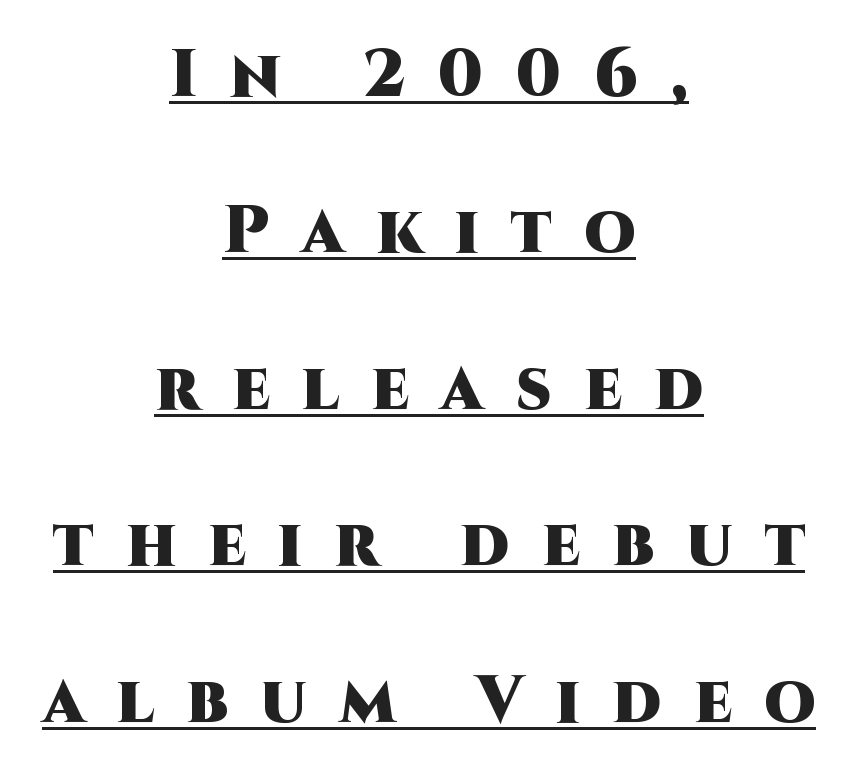
Q: Is the text bold? A: Yes.
Q: Is the text italic (slanted)? A: No, it is upright.
Q: Is the typeface a serif or a sans-serif typeface? A: Sans-serif.
Q: Is the text underlined? A: Yes.
Q: How is the paragraph aligned? A: Centered.
Q: Is the spacing between letters normal or unusually wide? A: Unusually wide.
Q: Is the spacing between lines tight, normal or loose? A: Loose.
Q: Width (condensed, normal, or wide)? A: Normal.
Q: Stroke contrast? A: High.
Q: x-height? A: Large.
Q: Monospaced? A: No.
